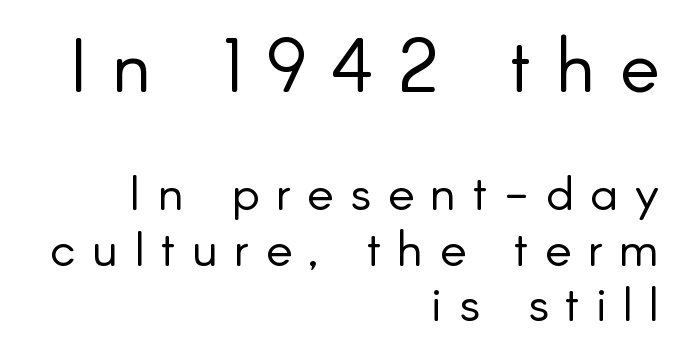
{"serif": "no", "italic": "no", "bold": "no", "weight": "light", "width": "normal", "stroke_contrast": "low", "x_height": "small", "monospaced": "no", "underline": "no", "align": "right", "line_spacing": "tight", "line_spacing_ratio": 1.11, "letter_spacing": "wide", "letter_spacing_em": 0.33, "larger_block": "first", "size_ratio": 1.5, "glyph_px": 75}
